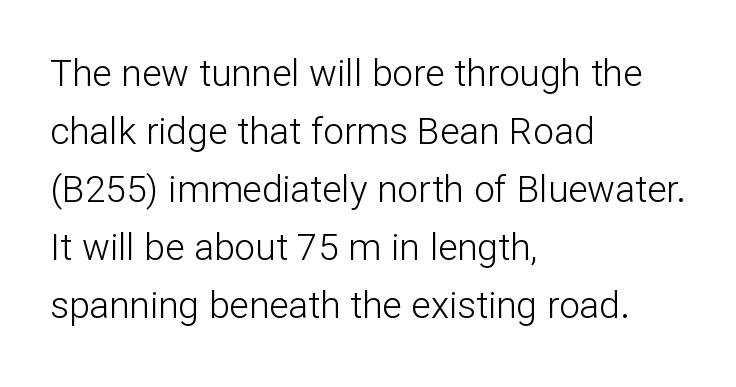
Q: Is the text bold? A: No.
Q: Is the text italic (slanted)? A: No, it is upright.
Q: Is the typeface a serif or a sans-serif typeface? A: Sans-serif.
Q: Is the text underlined? A: No.
Q: How is the paragraph aligned? A: Left-aligned.
Q: Is the spacing between letters normal or unusually wide? A: Normal.
Q: Is the spacing between lines tight, normal or loose? A: Normal.
Q: Width (condensed, normal, or wide)? A: Normal.
Q: Stroke contrast? A: Low.
Q: x-height? A: Medium.
Q: Monospaced? A: No.
